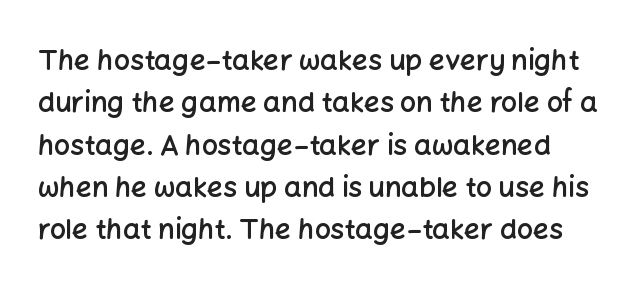
Caption: semibold face, moderately heavy strokes. Posture: vertical. Here the glyphs are tracked normally, forming tight word shapes. Compared with typical paragraphs, the rows here are spaced about the same. In terms of letterform style, serifs are entirely absent.
